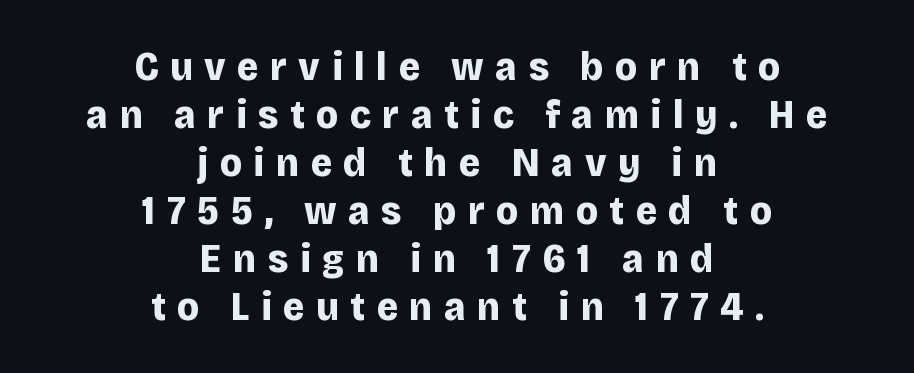
{"serif": "no", "italic": "no", "bold": "yes", "weight": "bold", "width": "normal", "stroke_contrast": "low", "x_height": "large", "monospaced": "no", "underline": "no", "align": "center", "line_spacing_ratio": 1.17, "letter_spacing": "wide", "letter_spacing_em": 0.28, "glyph_px": 41}
